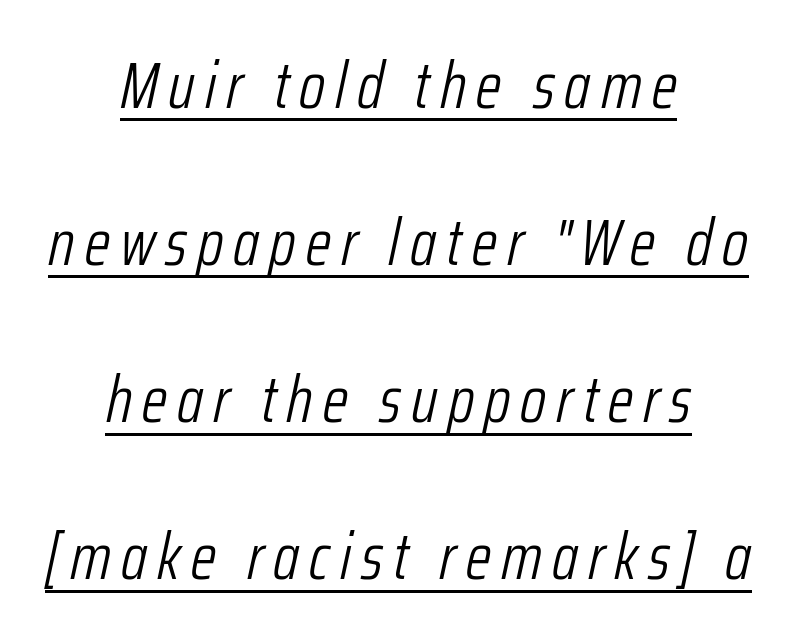
Q: Is the text bold? A: No.
Q: Is the text italic (slanted)? A: Yes, it leans right by about 12 degrees.
Q: Is the text underlined? A: Yes.
Q: How is the paragraph aligned? A: Centered.
Q: Is the spacing between lines tight, normal or loose? A: Loose.
Q: Width (condensed, normal, or wide)? A: Condensed.
Q: Stroke contrast? A: Low.
Q: x-height? A: Medium.
Q: Monospaced? A: No.
